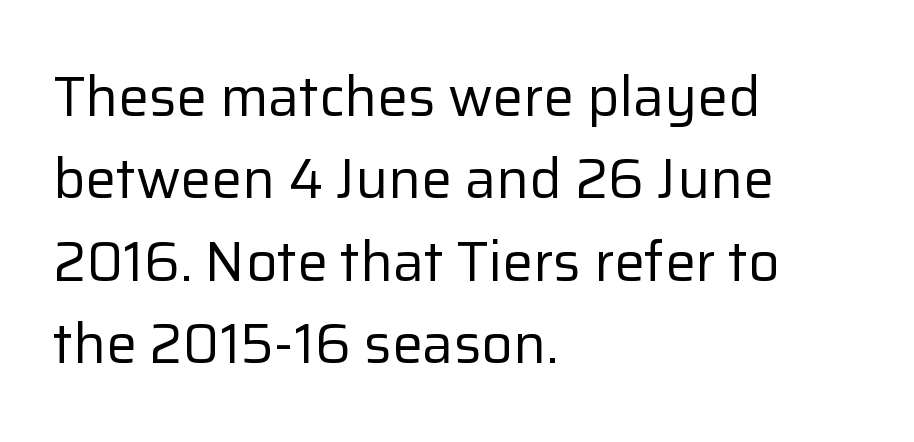
Vertical strokes here are truly vertical. Is this a sans? Yes — the strokes have no serifs. These lines are rendered in a variable-pitch font. Honestly, the row spacing looks completely unremarkable.
